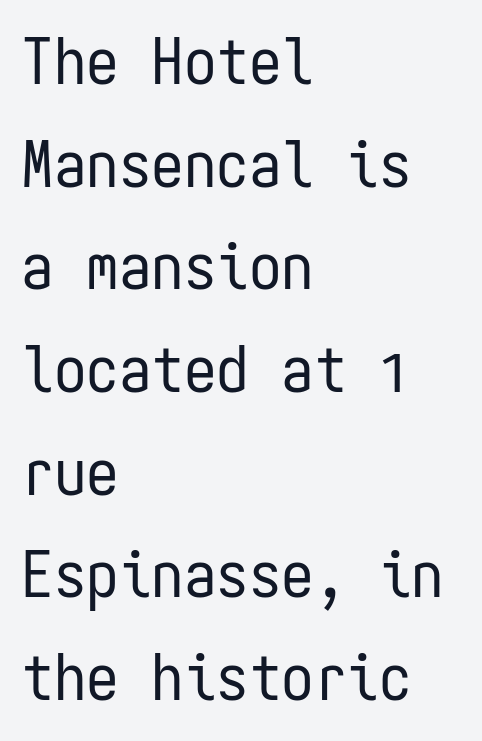
Regular leading. Spacing verdict: monospaced, one width for all characters. Stems here are at most as thick as an everyday book face. Does the copy run flush right? No — it runs flush left. The font's upright variant was chosen for this text. Descenders are the only things crossing below the line.
